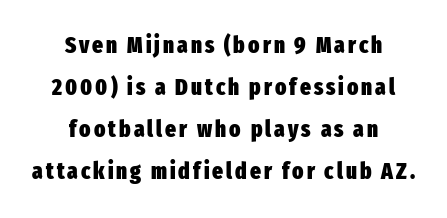
{"italic": "no", "bold": "yes", "underline": "no", "align": "center", "line_spacing_ratio": 1.83, "glyph_px": 23}
